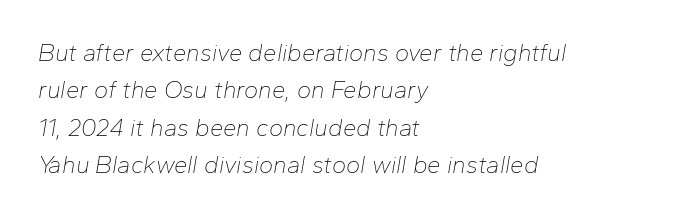
Q: Is the text bold? A: No.
Q: Is the text italic (slanted)? A: Yes, it leans right by about 10 degrees.
Q: Is the text underlined? A: No.
Q: How is the paragraph aligned? A: Left-aligned.
Q: Is the spacing between letters normal or unusually wide? A: Normal.
Q: Is the spacing between lines tight, normal or loose? A: Normal.
